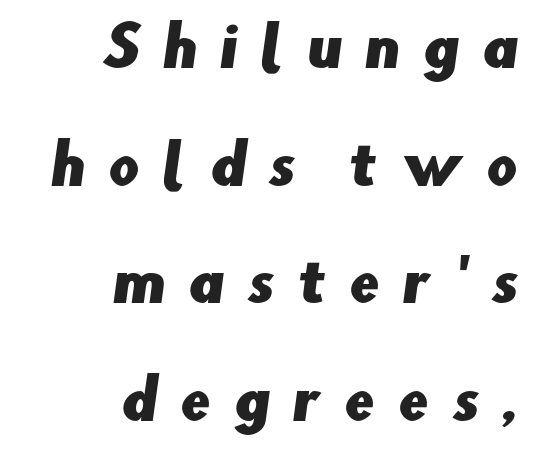
The image shows 54 px sans-serif type; set right-aligned, loose line spacing (2.18x), unusually wide letter spacing (+0.42 em), not underlined; low stroke contrast and a small x-height.
